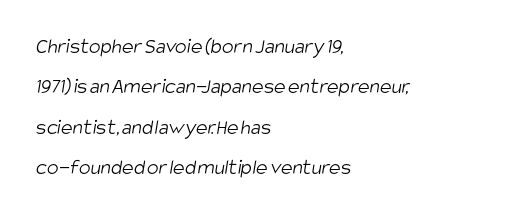
Q: Is the text bold? A: No.
Q: Is the text underlined? A: No.
Q: How is the paragraph aligned? A: Left-aligned.
Q: Is the spacing between letters normal or unusually wide? A: Normal.
